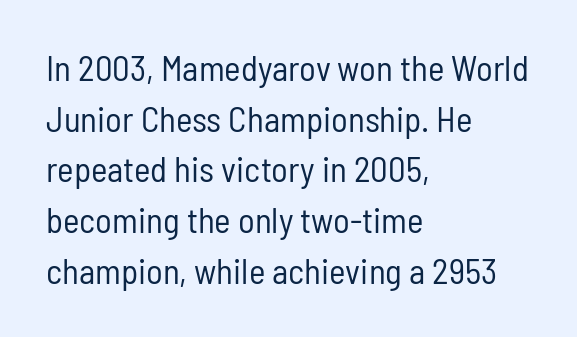
The image shows 35 px regular-weight, condensed sans-serif type, upright; set left-aligned, normal line spacing (1.45x), normal letter spacing, not underlined; low stroke contrast and a medium x-height.
